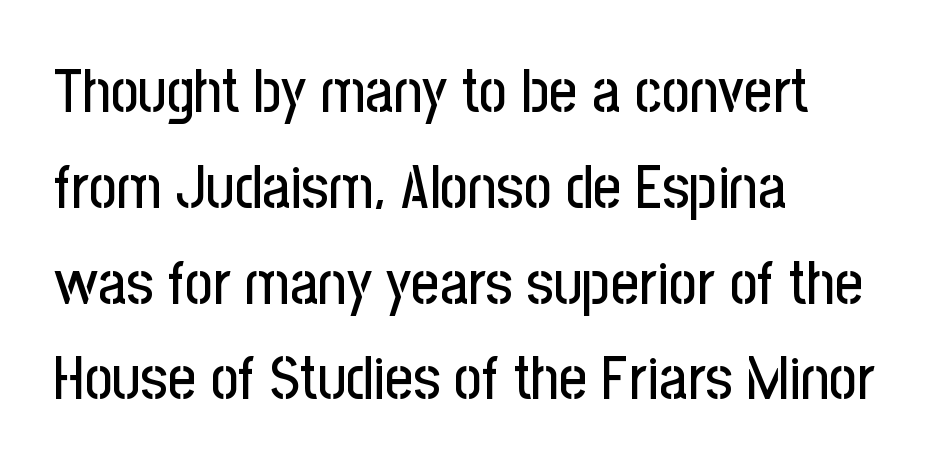
{"serif": "no", "italic": "no", "width": "condensed", "stroke_contrast": "low", "x_height": "medium", "monospaced": "no", "underline": "no", "align": "left", "line_spacing": "normal", "line_spacing_ratio": 1.57, "letter_spacing": "normal", "letter_spacing_em": 0.0, "glyph_px": 61}
